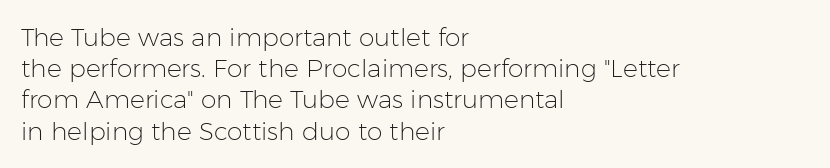
Spacing between characters is what you'd get straight out of the box. Ordinary non-slanted type is in use. The compositor pushed each line to the left boundary. Rows of type keep a routine distance in the vertical direction.
